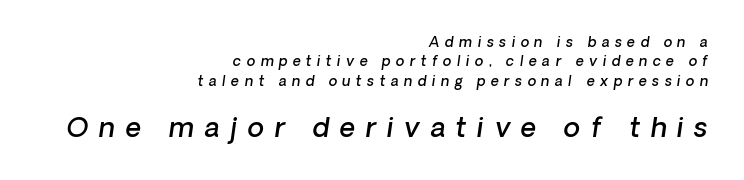
Q: Is the text bold? A: Semi-bold.
Q: Is the text italic (slanted)? A: Yes, it leans right by about 8 degrees.
Q: Is the text underlined? A: No.
Q: How is the paragraph aligned? A: Right-aligned.
Q: Is the spacing between letters normal or unusually wide? A: Unusually wide.
Q: Is the spacing between lines tight, normal or loose? A: Normal.
Q: Which block of text is set in a larger size, the first (top) or the second (bottom)? A: The second (bottom) one.
